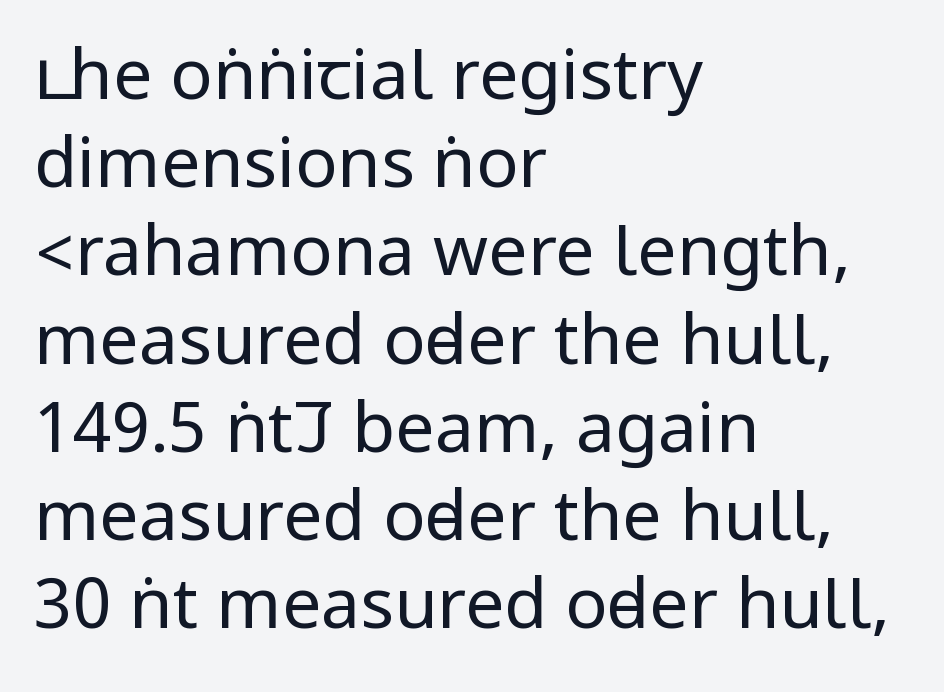
Typeset ragged right — the left edge is the straight one. No extra tracking has been applied to these lines. Nothing sits at the stroke ends, so this counts as sans-serif. Do the letters lean? They stand straight. The designer left line spacing at the default. The specimen omits any rule beneath the text block's lines.
